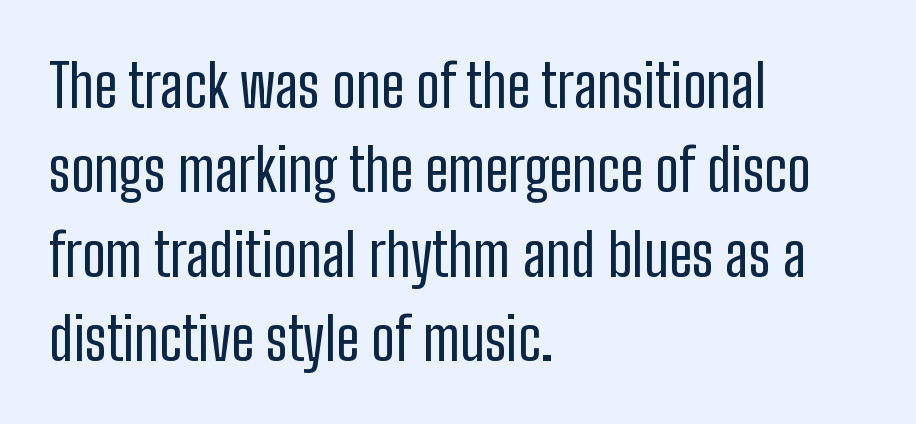
The image shows 59 px regular-weight, condensed sans-serif type, upright; set left-aligned, normal line spacing (1.43x), normal letter spacing, not underlined; low stroke contrast and a medium x-height.
